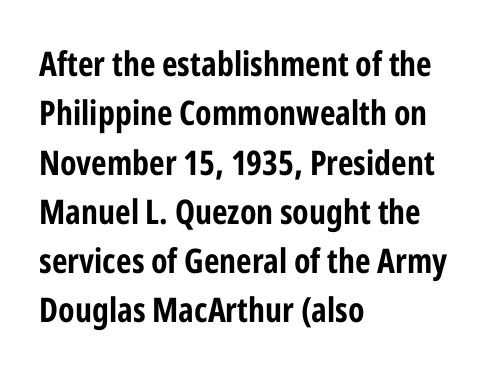
You can tell from the bare stems that sans-serif type was used. The typography opts for an upright posture over an oblique one. Between one letter and the next there's only the usual sliver of space. Does the leading feel generous? No, just average. This sample is left-justified, so line endings fall wherever the words run out.
